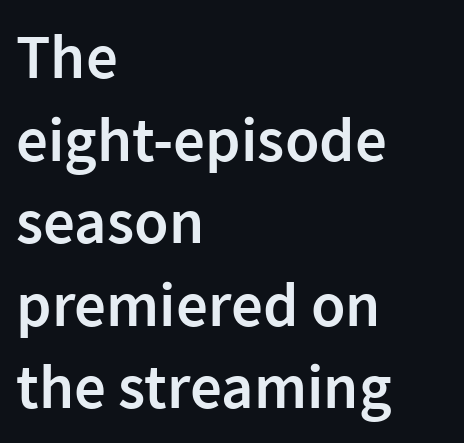
The image shows 63 px semibold sans-serif type, upright; set left-aligned, normal line spacing (1.31x), normal letter spacing, not underlined; low stroke contrast and a medium x-height.
